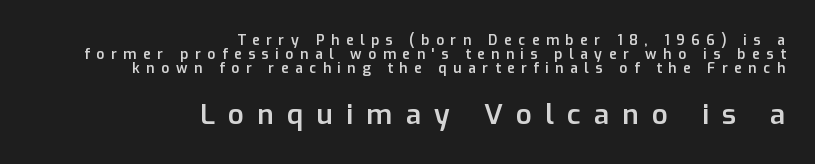
Here the glyphs are tracked loosely, breaking word shapes into spaced letters. Each line ends at the same right margin while the left side varies. Looks like regular typesetting: each glyph gets only the width it needs. Each row of text sits above clean, open space.
